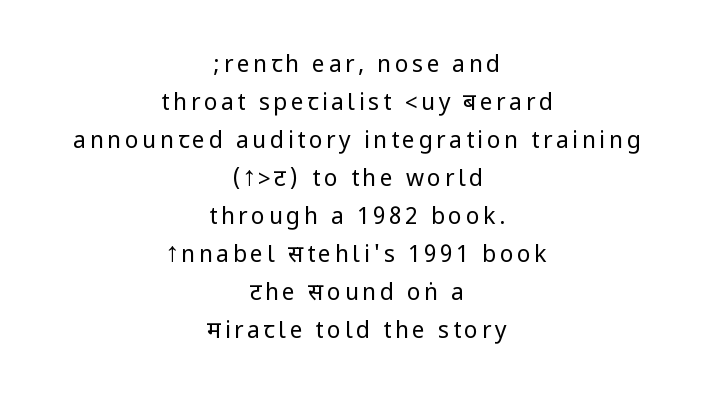
On a weight scale, this lands at 450 or below. How would I describe the line gaps? Plain and ordinary. Any mark beneath the type? The region is blank. One-word summary of the alignment: center.
